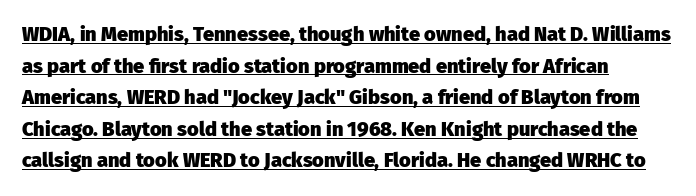
Q: Is the text bold? A: Yes.
Q: Is the text italic (slanted)? A: No, it is upright.
Q: Is the text underlined? A: Yes.
Q: How is the paragraph aligned? A: Left-aligned.
Q: Is the spacing between letters normal or unusually wide? A: Normal.
Q: Is the spacing between lines tight, normal or loose? A: Normal.
